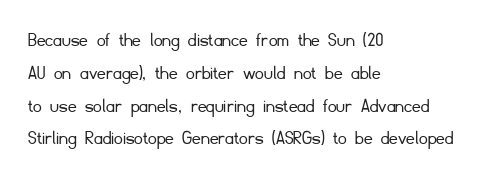
The image shows 21 px text type, upright; set left-aligned, normal line spacing (1.56x), normal letter spacing, not underlined.
